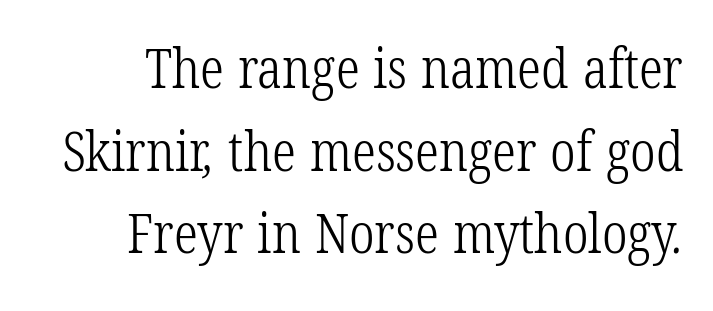
The image shows 54 px light, condensed serif type; set normal line spacing (1.53x), normal letter spacing, not underlined; low stroke contrast and a medium x-height.
